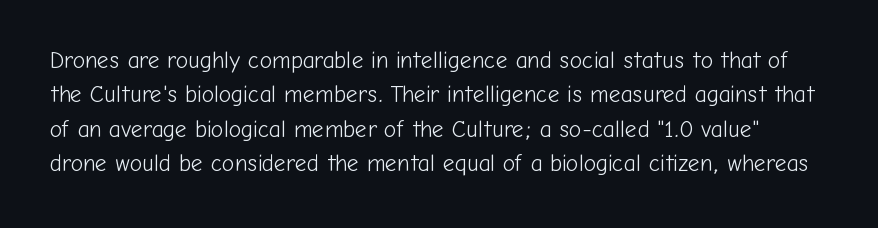
Rendered with straight, roman letterforms. Normally led — the rows are evenly, conventionally spaced. The weight tops out at a normal text grade. The line texture is even and compact thanks to regular tracking. Letters rest on an invisible, unmarked baseline.
